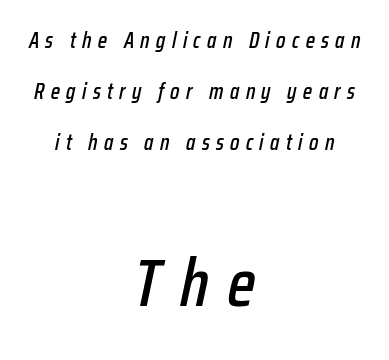
{"italic": "yes", "lean": "right", "slant_degrees": 12, "width": "condensed", "stroke_contrast": "low", "x_height": "medium", "monospaced": "no", "underline": "no", "align": "center", "line_spacing": "loose", "line_spacing_ratio": 2.31, "letter_spacing": "wide", "letter_spacing_em": 0.29, "larger_block": "second", "size_ratio": 3.05, "glyph_px": 67}
